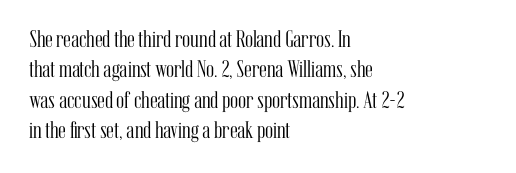
The image shows 24 px text type, upright; set left-aligned, normal line spacing (1.27x), normal letter spacing, not underlined.
